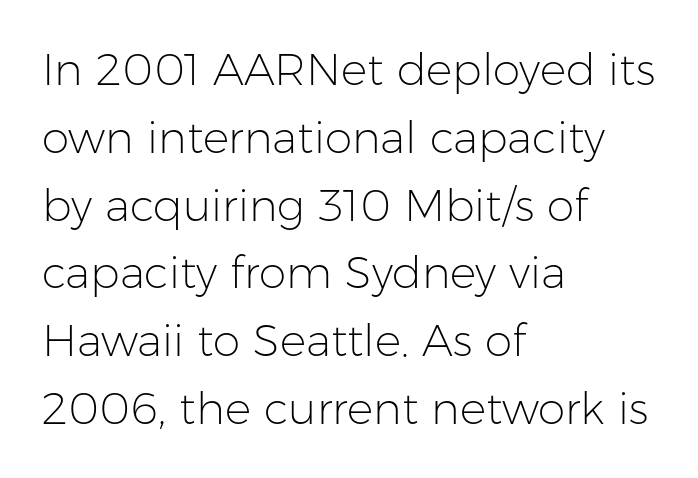
The image shows 44 px light sans-serif type, upright; set left-aligned, normal line spacing (1.54x), normal letter spacing, not underlined; low stroke contrast and a medium x-height.
